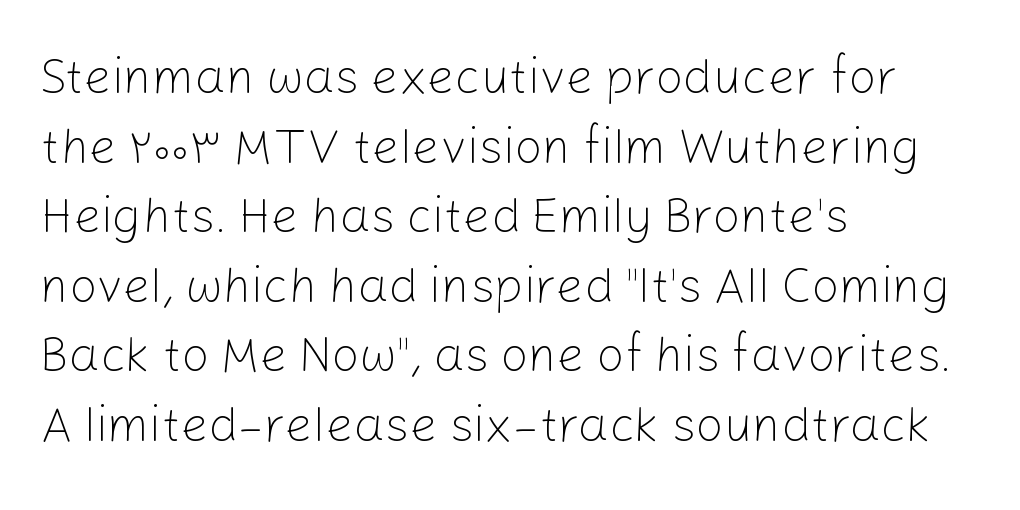
The image shows 49 px light sans-serif type, upright; set left-aligned, normal line spacing (1.42x), normal letter spacing, not underlined; low stroke contrast and a medium x-height.
